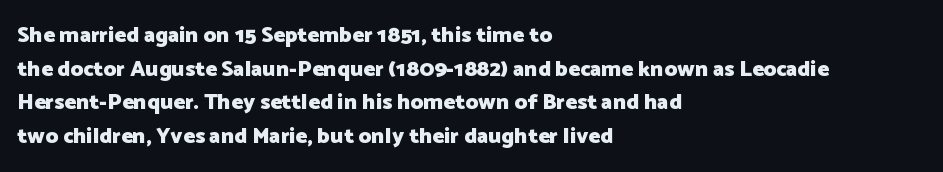
{"italic": "no", "bold": "yes", "underline": "no", "align": "left", "line_spacing": "normal", "line_spacing_ratio": 1.53, "letter_spacing": "normal", "letter_spacing_em": 0.0, "glyph_px": 22}
